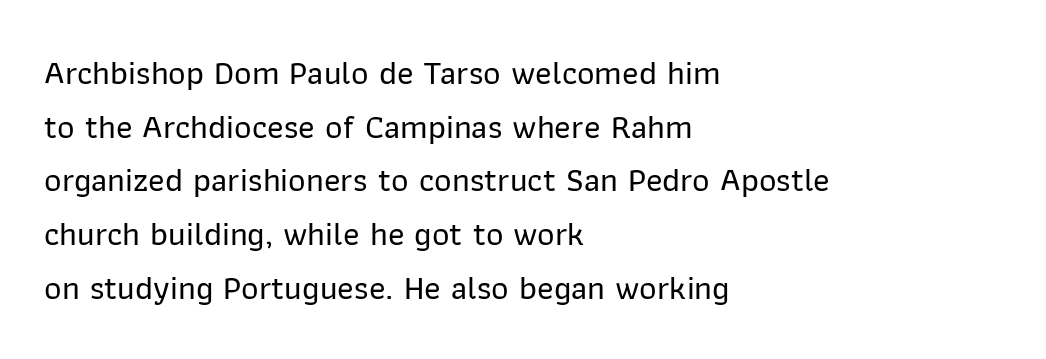
{"serif": "no", "italic": "no", "width": "normal", "stroke_contrast": "low", "x_height": "medium", "monospaced": "no", "underline": "no", "align": "left", "line_spacing": "normal", "line_spacing_ratio": 1.58, "letter_spacing": "normal", "letter_spacing_em": 0.0, "glyph_px": 34}
